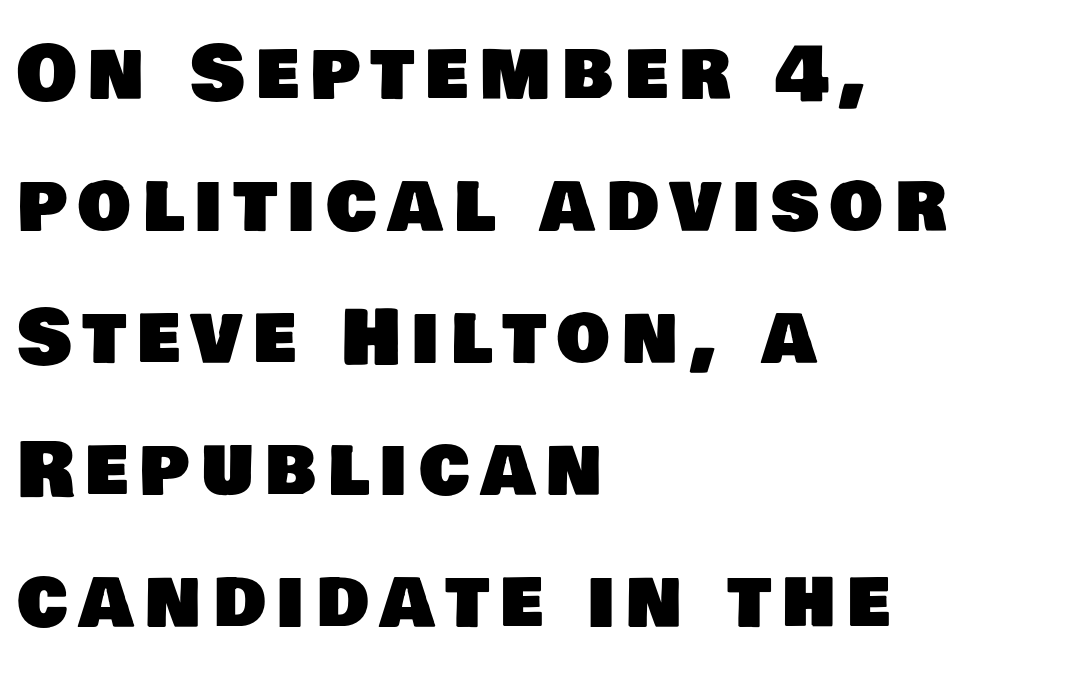
The image shows 75 px sans-serif type; set left-aligned, line spacing 1.76x, not underlined; low stroke contrast and a large x-height.
